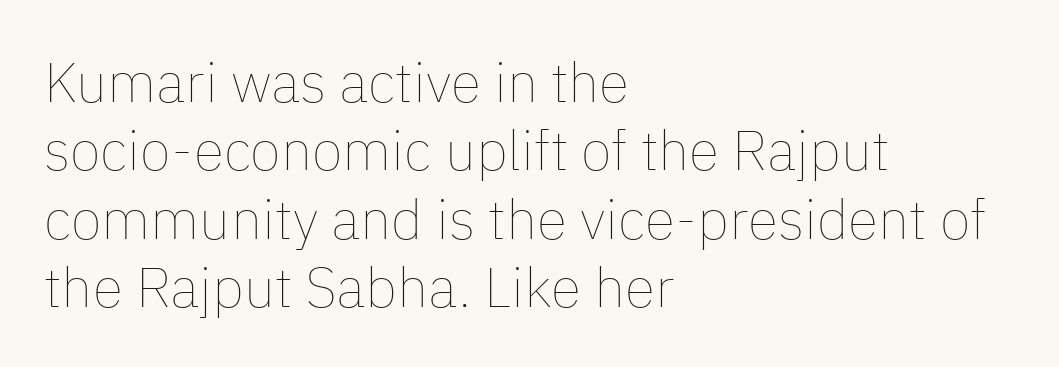
{"italic": "no", "bold": "no", "weight": "thin", "width": "normal", "stroke_contrast": "low", "x_height": "medium", "monospaced": "no", "underline": "no", "align": "left", "line_spacing_ratio": 1.22, "letter_spacing": "normal", "letter_spacing_em": 0.0, "glyph_px": 56}
